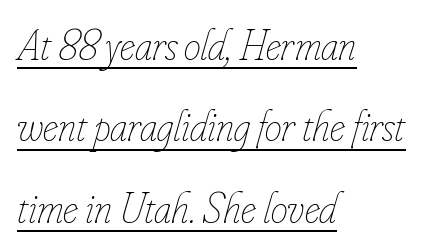
Weight class: somewhere from thin through regular. The letters advance in unequal steps, a hallmark of proportional type. Letter spacing: default. The setting favours the left margin, as ordinary paragraphs usually do. A typographer would call this underscored text.
